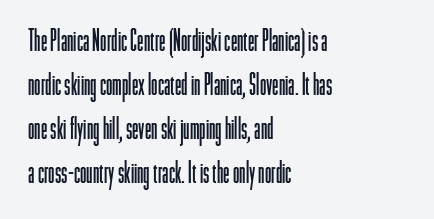
{"serif": "no", "italic": "no", "bold": "no", "weight": "light", "width": "condensed", "stroke_contrast": "low", "x_height": "medium", "monospaced": "no", "underline": "no", "align": "left", "line_spacing": "normal", "line_spacing_ratio": 1.52, "letter_spacing": "normal", "letter_spacing_em": 0.0, "glyph_px": 29}
